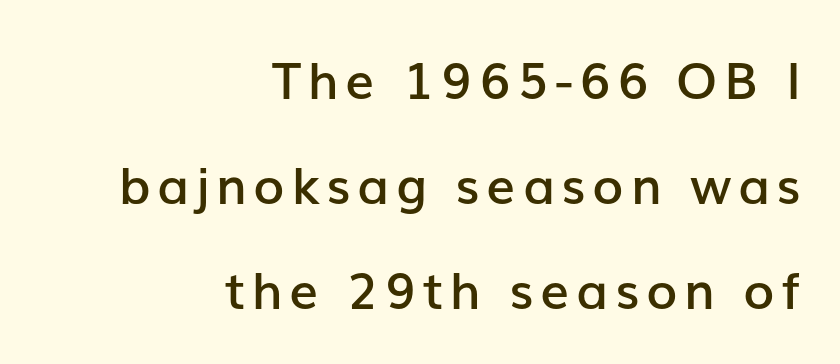
The typesetter chose a ragged-left arrangement here. Airy leading. Unmarked baselines from the first word to the last. Heft: intermediate — a semibold. Examine the stroke ends and you'll find no serifs. Here the designer chose a conventional face with non-uniform glyph widths.
